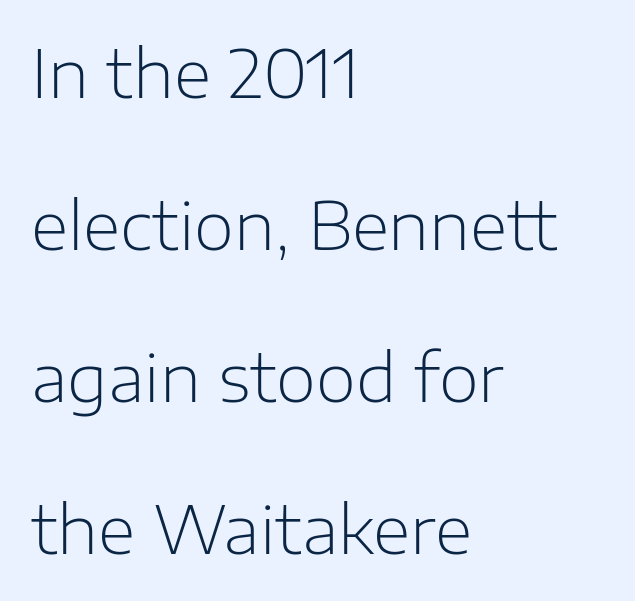
The leading is generous, giving the passage an open texture. The foot of each line stays bare and open. Notice how the stems are strictly vertical — no italics here. In terms of letterspacing, this is plain default setting. These lines stack with their left ends in a neat column.
